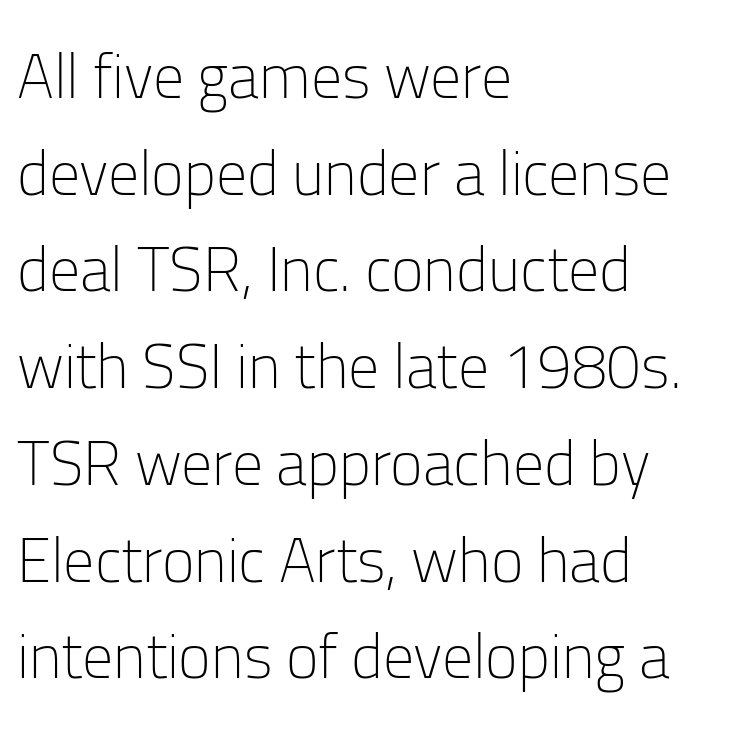
The text block is weighted toward the left margin, trailing off unevenly rightward. A quiet, ordinary-to-light weight characterises the typeface. The designer left line spacing at the default. Inter-character spacing is left at the font's built-in metrics. Vertical strokes here are truly vertical. A clean baseline with only descenders dipping below it.
